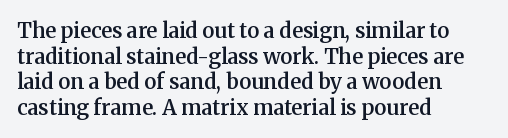
{"italic": "no", "bold": "semi", "underline": "no", "align": "left", "line_spacing_ratio": 1.22, "letter_spacing": "normal", "letter_spacing_em": 0.0, "glyph_px": 21}
